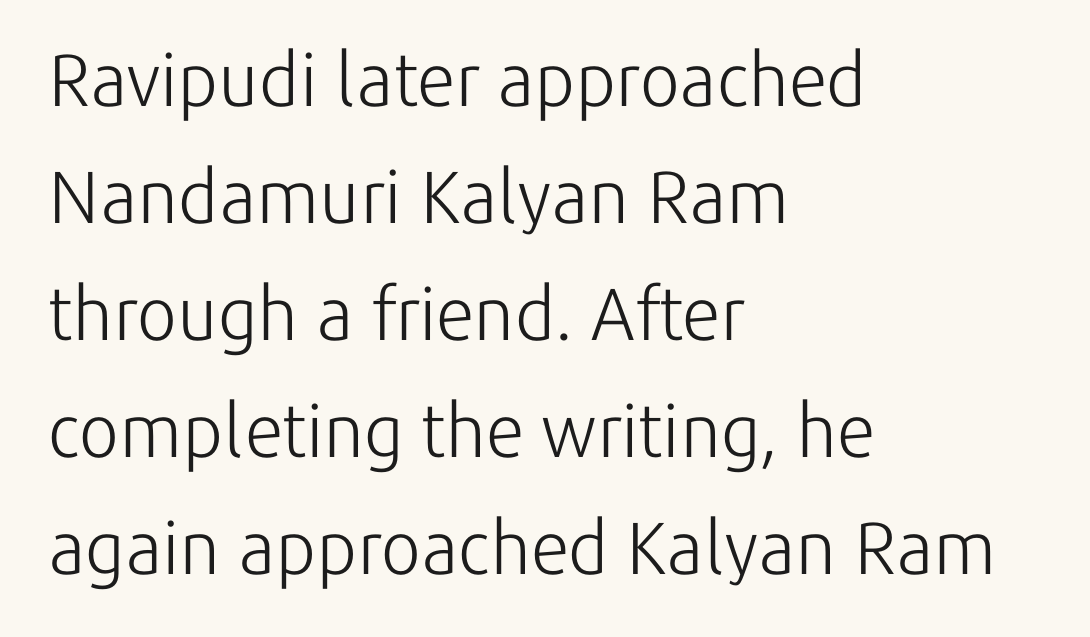
{"serif": "no", "italic": "no", "bold": "no", "weight": "light", "width": "normal", "stroke_contrast": "low", "x_height": "medium", "monospaced": "no", "underline": "no", "align": "left", "line_spacing": "normal", "line_spacing_ratio": 1.58, "letter_spacing": "normal", "letter_spacing_em": 0.0, "glyph_px": 74}
